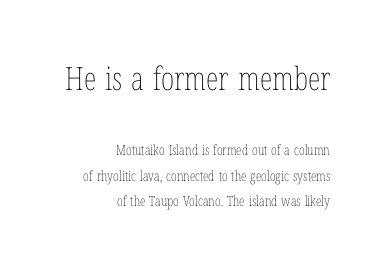
Q: Is the text bold? A: No.
Q: Is the text italic (slanted)? A: No, it is upright.
Q: Is the text underlined? A: No.
Q: How is the paragraph aligned? A: Right-aligned.
Q: Is the spacing between letters normal or unusually wide? A: Normal.
Q: Which block of text is set in a larger size, the first (top) or the second (bottom)? A: The first (top) one.
Q: Width (condensed, normal, or wide)? A: Condensed.
Q: Stroke contrast? A: Low.
Q: x-height? A: Medium.
Q: Monospaced? A: No.
